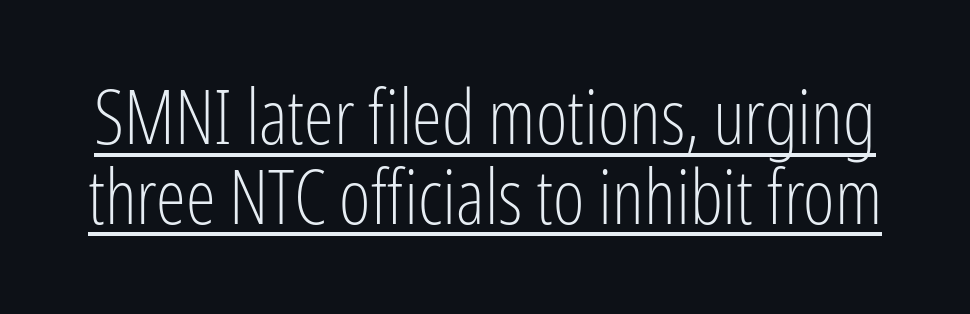
Q: Is the text bold? A: No.
Q: Is the text italic (slanted)? A: No, it is upright.
Q: Is the typeface a serif or a sans-serif typeface? A: Sans-serif.
Q: Is the text underlined? A: Yes.
Q: Is the spacing between letters normal or unusually wide? A: Normal.
Q: Is the spacing between lines tight, normal or loose? A: Tight.
Q: Width (condensed, normal, or wide)? A: Condensed.
Q: Stroke contrast? A: Low.
Q: x-height? A: Medium.
Q: Monospaced? A: No.
